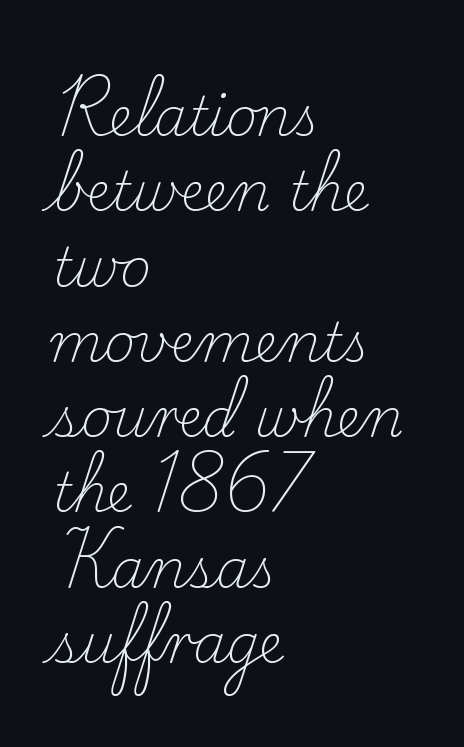
Tracking value appears to be zero — textbook default spacing. Reading down the column, the eye jumps a familiar distance to each next line. Check the space under the baseline: it is left empty. Varying glyph widths throughout — classic text-font behaviour. Does the copy run flush right? No — it runs flush left.
